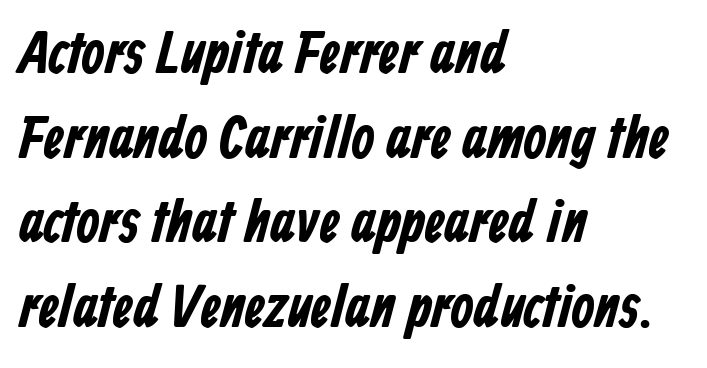
Q: Is the text bold? A: Yes.
Q: Is the typeface a serif or a sans-serif typeface? A: Sans-serif.
Q: Is the text underlined? A: No.
Q: How is the paragraph aligned? A: Left-aligned.
Q: Is the spacing between letters normal or unusually wide? A: Normal.
Q: Is the spacing between lines tight, normal or loose? A: Normal.
Q: Width (condensed, normal, or wide)? A: Condensed.
Q: Stroke contrast? A: Low.
Q: x-height? A: Medium.
Q: Monospaced? A: No.
